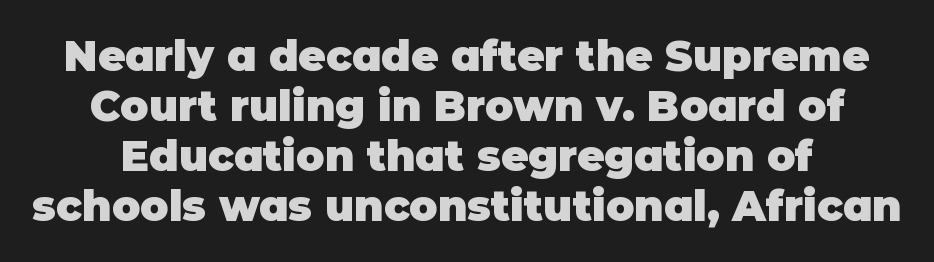
Q: Is the text bold? A: Yes.
Q: Is the text italic (slanted)? A: No, it is upright.
Q: Is the typeface a serif or a sans-serif typeface? A: Sans-serif.
Q: Is the text underlined? A: No.
Q: Is the spacing between letters normal or unusually wide? A: Normal.
Q: Width (condensed, normal, or wide)? A: Normal.
Q: Stroke contrast? A: Low.
Q: x-height? A: Large.
Q: Monospaced? A: No.
